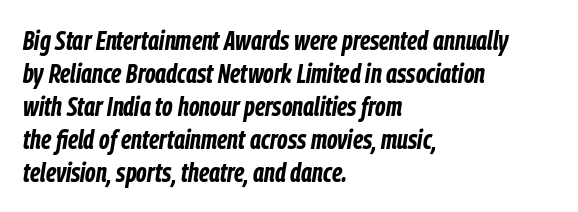
The text block is weighted toward the left margin, trailing off unevenly rightward. Look at the tracking — it's just the regular setting, nothing added. Anything drawn beneath the words? Only blank space. The strokes are fattened all the way to bold. Characters are canted at an angle relative to the baseline's perpendicular.
